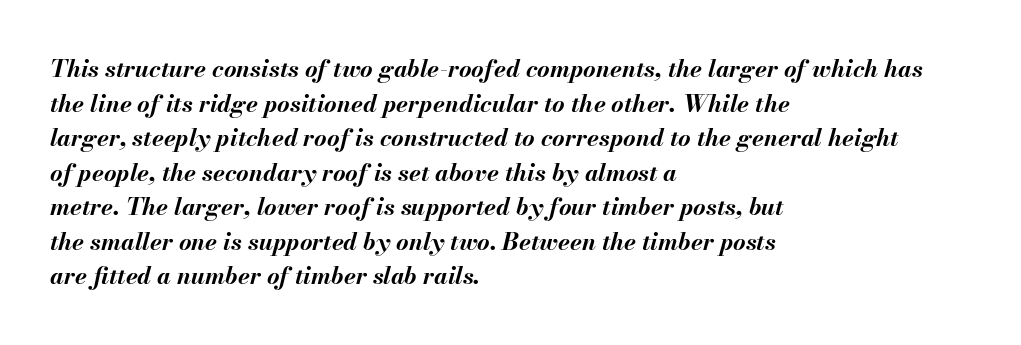
{"italic": "yes", "lean": "right", "slant_degrees": 13, "bold": "yes", "underline": "no", "align": "left", "line_spacing": "normal", "line_spacing_ratio": 1.44, "letter_spacing": "normal", "letter_spacing_em": 0.0, "glyph_px": 24}
